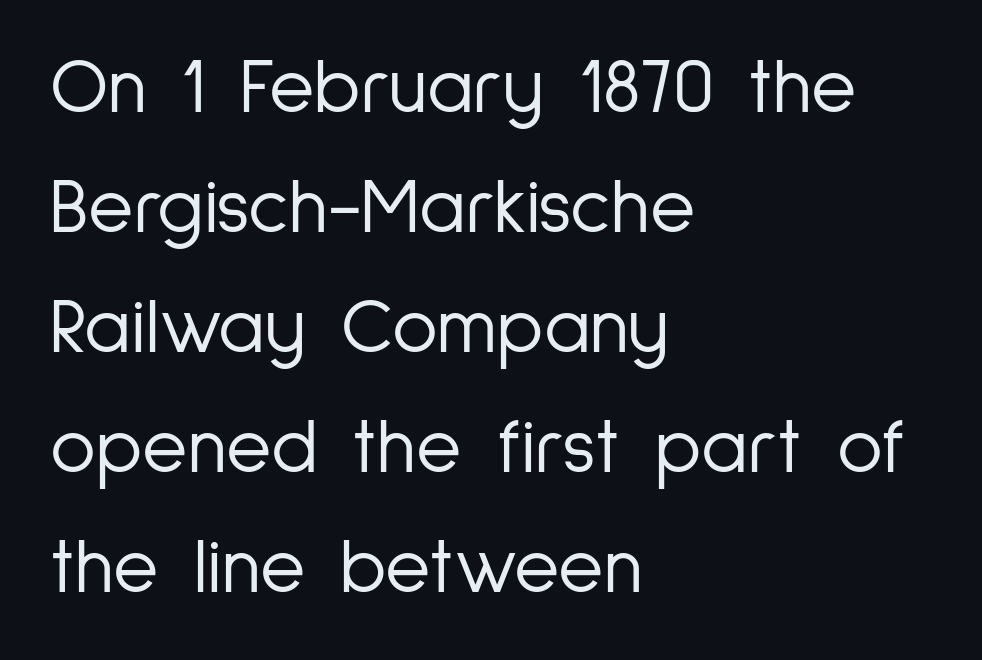
You could call the tracking neutral — neither tight nor loose. Looks like regular typesetting: each glyph gets only the width it needs. You can tell from the bare stems that sans-serif type was used. Nope, not italic — everything's standing straight. Lines of text with bare space underneath. The ragged edge is on the right, which tells us the setting is flush left.
